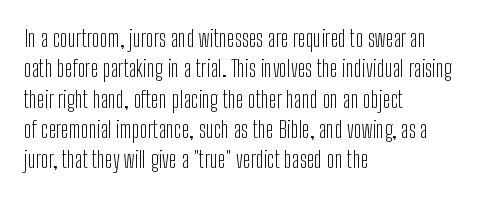
The space directly below the letters is spotless. Caption: standard tracking, unaltered. Vertically, the passage feels balanced, rows spaced as you'd expect. Does the lettering tilt? It doesn't — this is upright.
